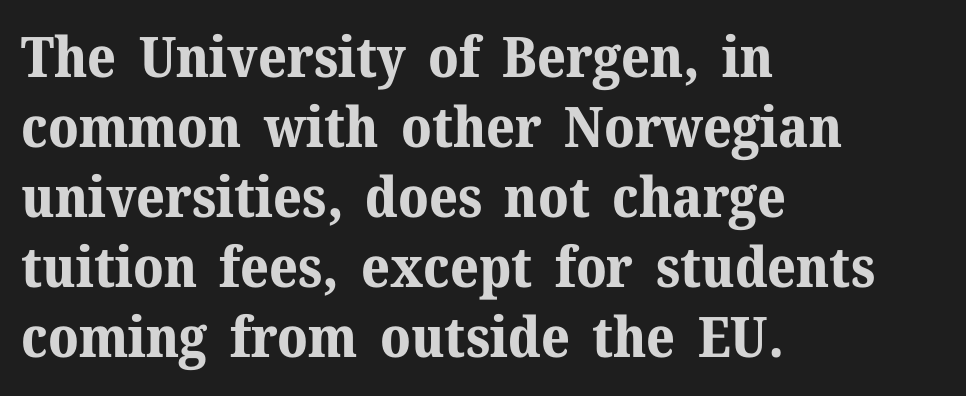
The image shows 56 px bold serif type, upright; set left-aligned, normal line spacing (1.25x), normal letter spacing, not underlined; medium stroke contrast and a medium x-height.
